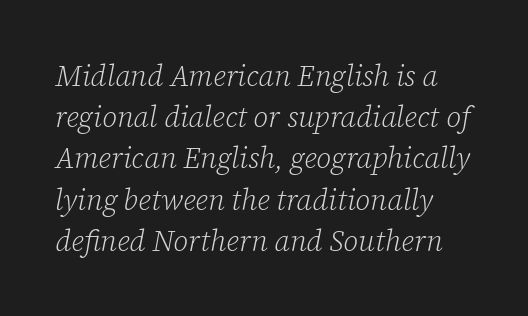
{"serif": "yes", "italic": "yes", "lean": "right", "slant_degrees": 12, "bold": "no", "weight": "light", "width": "normal", "stroke_contrast": "low", "x_height": "medium", "monospaced": "no", "underline": "no", "line_spacing": "normal", "line_spacing_ratio": 1.42, "letter_spacing": "normal", "letter_spacing_em": 0.0, "glyph_px": 29}
